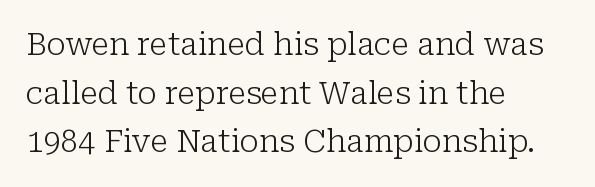
{"serif": "yes", "italic": "no", "bold": "no", "weight": "light", "width": "normal", "stroke_contrast": "low", "x_height": "medium", "monospaced": "no", "underline": "no", "align": "left", "line_spacing": "normal", "line_spacing_ratio": 1.57, "letter_spacing": "normal", "letter_spacing_em": 0.0, "glyph_px": 31}
